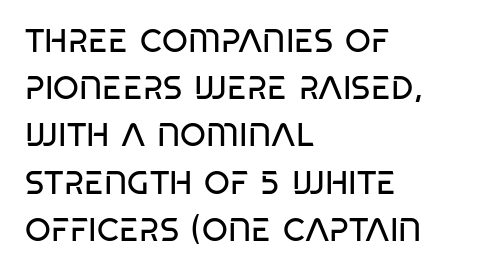
{"serif": "no", "italic": "no", "bold": "no", "weight": "regular", "width": "condensed", "stroke_contrast": "low", "x_height": "large", "monospaced": "no", "underline": "no", "align": "left", "line_spacing": "normal", "line_spacing_ratio": 1.43, "letter_spacing": "normal", "letter_spacing_em": 0.0, "glyph_px": 33}
